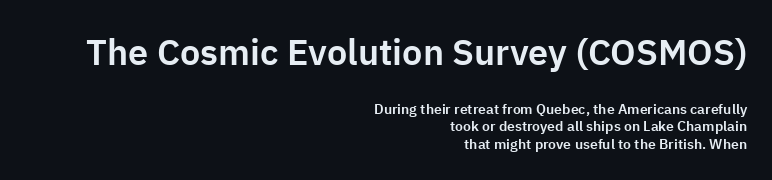
The image shows 36 px sans-serif type, upright; set right-aligned, line spacing 1.23x, normal letter spacing, not underlined; the first (top) block is 2.57x larger; low stroke contrast and a medium x-height.
